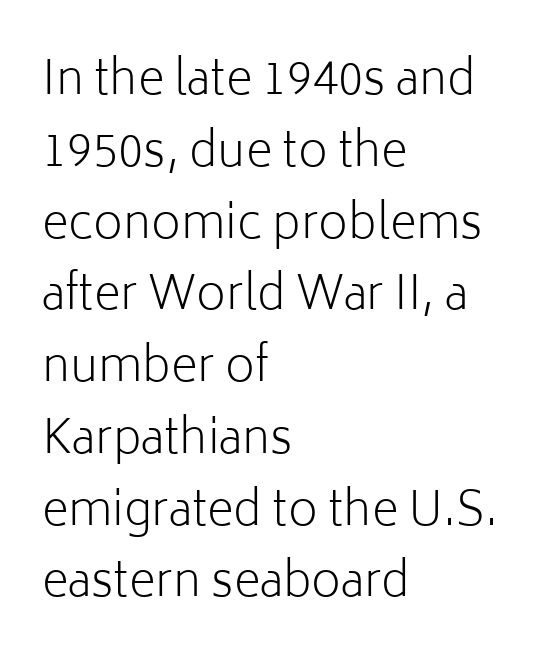
The image shows 46 px light sans-serif type, upright; set left-aligned, normal line spacing (1.56x), normal letter spacing, not underlined; low stroke contrast and a medium x-height.
